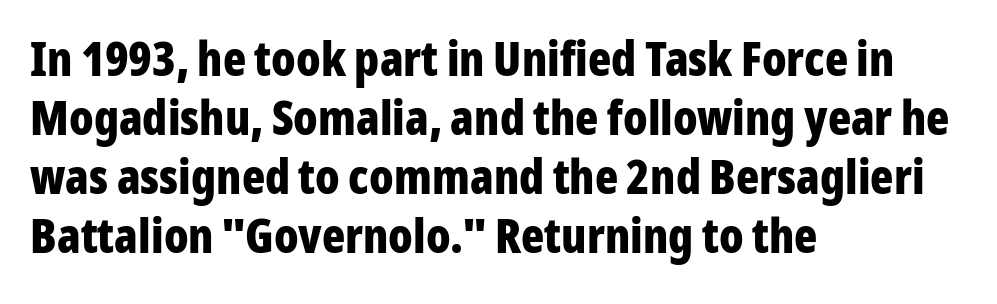
Rendered with straight, roman letterforms. Inter-character spacing is left at the font's built-in metrics. Leftover space on each line is placed entirely after the last word. The gap between lines stays unmarked.
